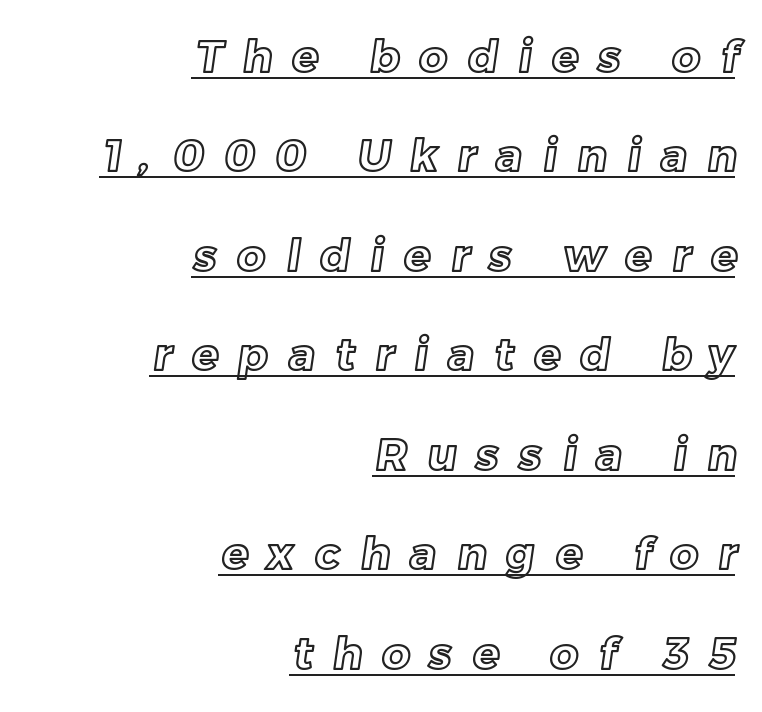
{"width": "normal", "x_height": "medium", "monospaced": "no", "underline": "yes", "align": "right", "line_spacing": "loose", "line_spacing_ratio": 2.26, "letter_spacing": "wide", "letter_spacing_em": 0.46, "glyph_px": 44}
